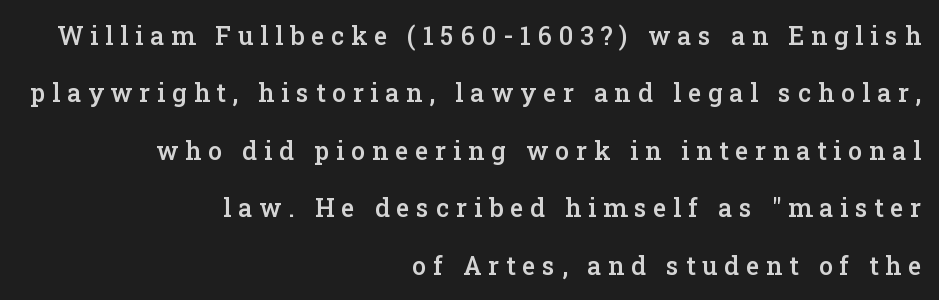
Does the copy run flush right? Yes — the right margin is perfectly even. The font is running at a semibold setting, under full bold. In terms of leading, this rendering errs on the spacious side. What stands out about the letter spacing? Its width — letters are far apart. You can tell it's not italic because the verticals are truly vertical. The gap between lines stays unmarked.
